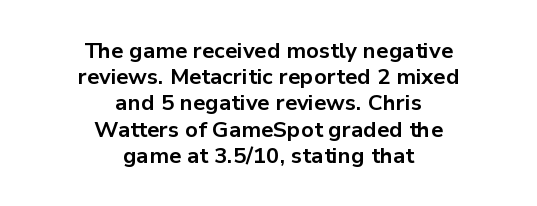
{"italic": "no", "bold": "yes", "underline": "no", "align": "center", "line_spacing_ratio": 1.19, "letter_spacing": "normal", "letter_spacing_em": 0.0, "glyph_px": 22}
